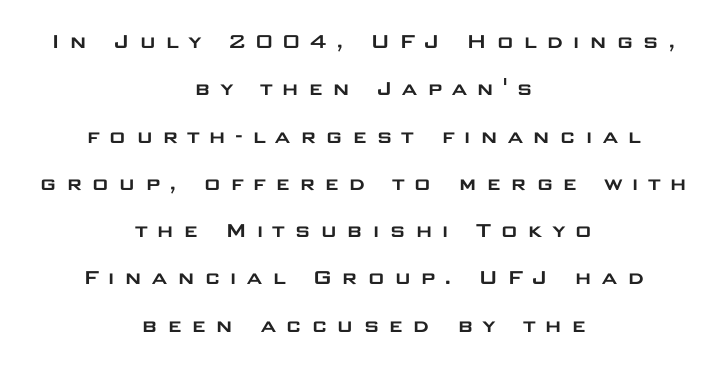
{"italic": "no", "underline": "no", "align": "center", "line_spacing": "loose", "line_spacing_ratio": 1.97, "letter_spacing": "wide", "letter_spacing_em": 0.36, "glyph_px": 24}
